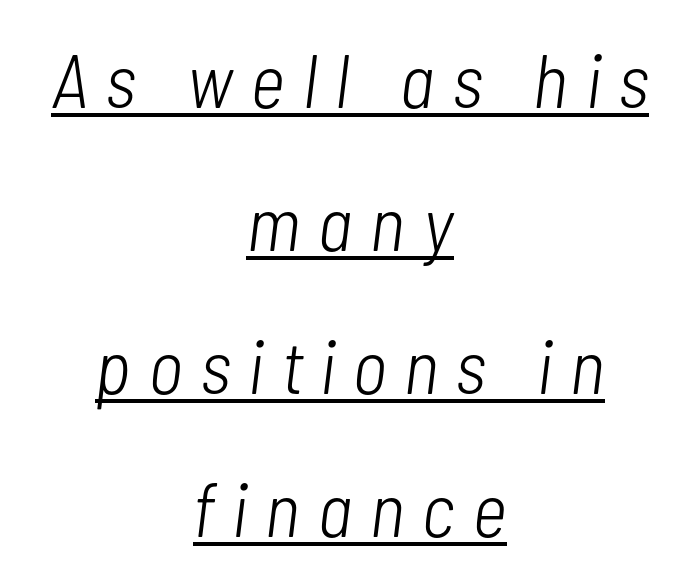
The image shows 76 px light, condensed type, italic (leaning right); set centered, line spacing 1.88x, unusually wide letter spacing (+0.24 em), underlined; low stroke contrast and a medium x-height.
